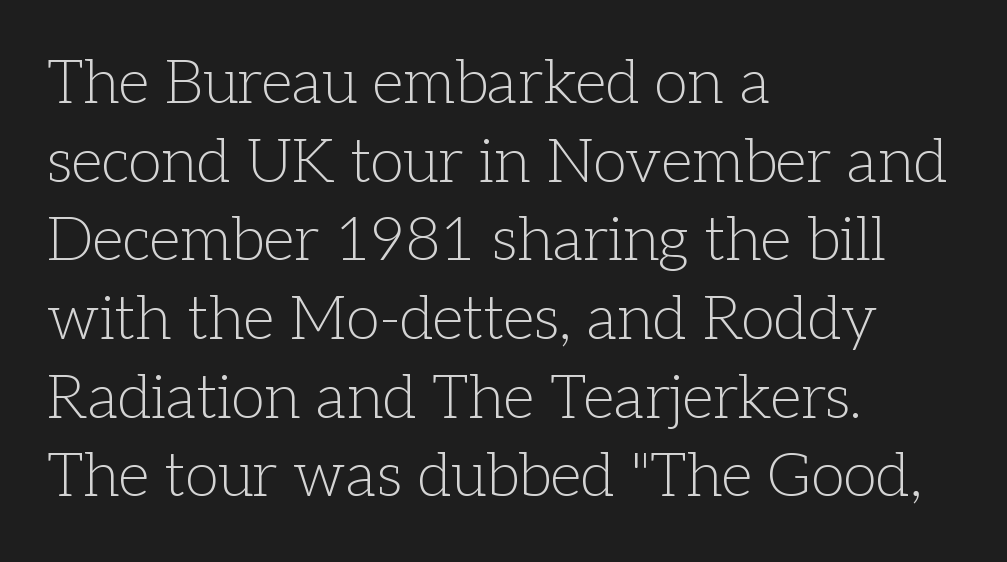
Q: Is the text bold? A: No.
Q: Is the text italic (slanted)? A: No, it is upright.
Q: Is the typeface a serif or a sans-serif typeface? A: Serif.
Q: Is the text underlined? A: No.
Q: How is the paragraph aligned? A: Left-aligned.
Q: Is the spacing between letters normal or unusually wide? A: Normal.
Q: Is the spacing between lines tight, normal or loose? A: Normal.
Q: Width (condensed, normal, or wide)? A: Normal.
Q: Stroke contrast? A: Low.
Q: x-height? A: Medium.
Q: Monospaced? A: No.
